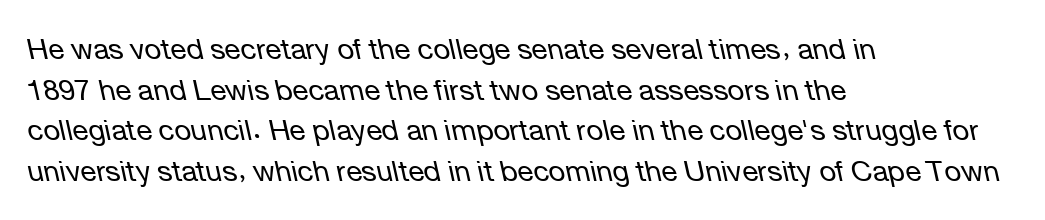
The image shows 29 px regular-weight type, italic (leaning left); set left-aligned, normal line spacing (1.4x), normal letter spacing, not underlined; low stroke contrast and a medium x-height.
